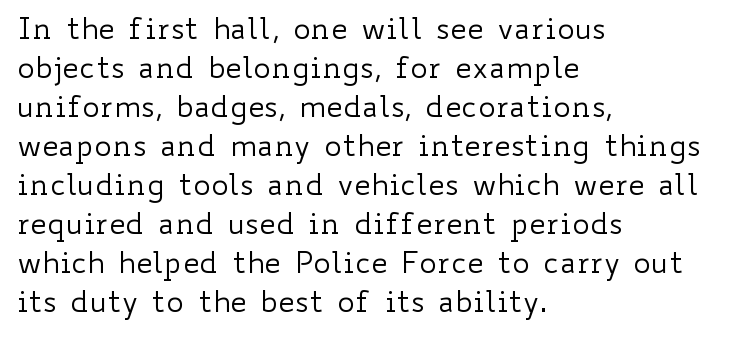
The image shows 30 px regular-weight, wide type, upright; set left-aligned, normal line spacing (1.3x), normal letter spacing, not underlined; low stroke contrast and a small x-height.
